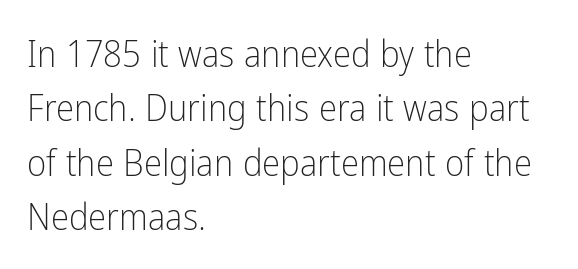
Q: Is the text bold? A: No.
Q: Is the text italic (slanted)? A: No, it is upright.
Q: Is the typeface a serif or a sans-serif typeface? A: Sans-serif.
Q: Is the text underlined? A: No.
Q: How is the paragraph aligned? A: Left-aligned.
Q: Is the spacing between letters normal or unusually wide? A: Normal.
Q: Is the spacing between lines tight, normal or loose? A: Normal.
Q: Width (condensed, normal, or wide)? A: Condensed.
Q: Stroke contrast? A: Low.
Q: x-height? A: Medium.
Q: Monospaced? A: No.
